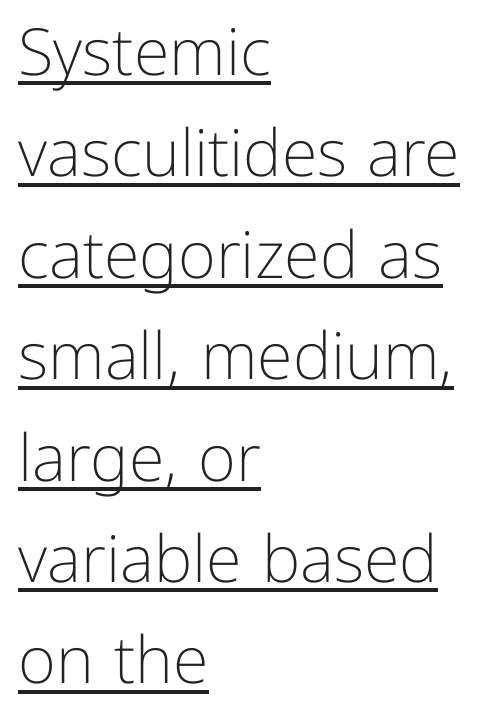
The image shows 65 px light sans-serif type, upright; set left-aligned, normal line spacing (1.56x), normal letter spacing, underlined; low stroke contrast and a medium x-height.
